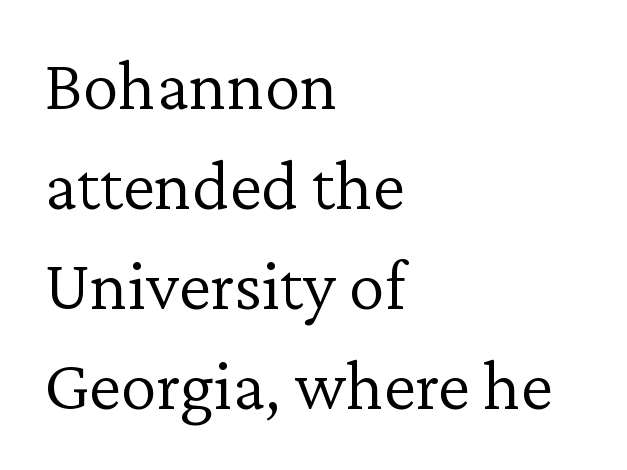
This sample uses a serif face. The zone under the glyphs is completely vacant. The rendering keeps characters at their native spacing. Spacing verdict: proportional, widths tailored to each character.
